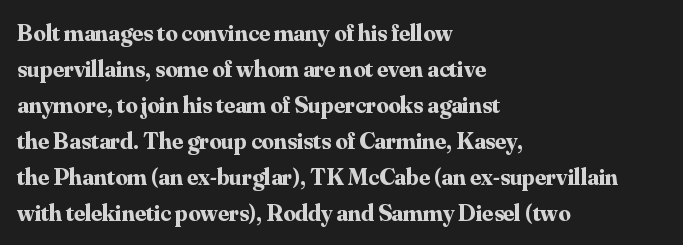
{"italic": "no", "bold": "yes", "underline": "no", "align": "left", "line_spacing": "normal", "line_spacing_ratio": 1.5, "letter_spacing": "normal", "letter_spacing_em": 0.0, "glyph_px": 24}
